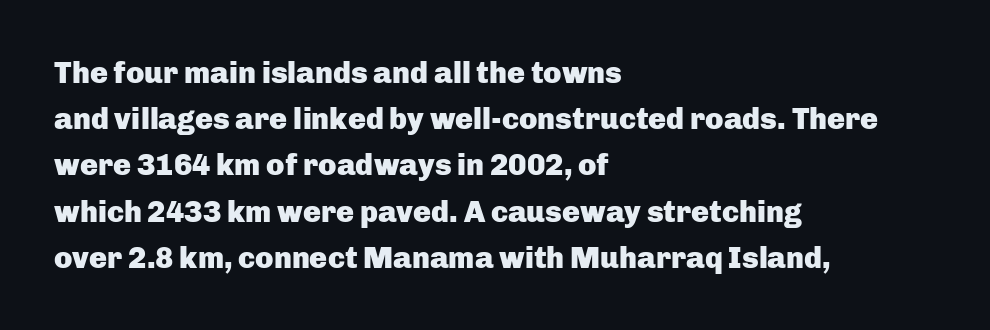
A typesetter would call this proportional, since set widths differ per character. Nope, no serifs anywhere on these letters. A typesetter would call this leading conventional body-copy spacing. Horizontal alignment here is leftward, the default for most running prose. The space beneath each line is pristine and unruled.
